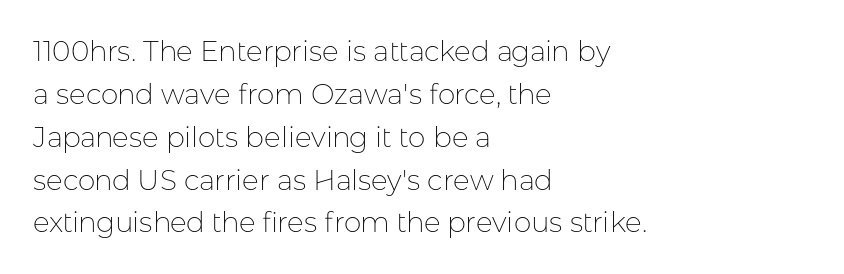
Q: Is the text bold? A: No.
Q: Is the text italic (slanted)? A: No, it is upright.
Q: Is the typeface a serif or a sans-serif typeface? A: Sans-serif.
Q: Is the text underlined? A: No.
Q: How is the paragraph aligned? A: Left-aligned.
Q: Is the spacing between letters normal or unusually wide? A: Normal.
Q: Is the spacing between lines tight, normal or loose? A: Normal.
Q: Width (condensed, normal, or wide)? A: Normal.
Q: Stroke contrast? A: Low.
Q: x-height? A: Medium.
Q: Monospaced? A: No.
